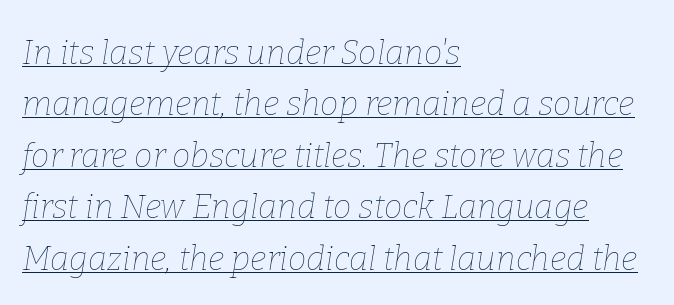
The rag falls on the right side of this text block. A typographer would call this underscored text. The glyphs look as if they've been sheared to an angle. The cut favours lightness, reaching ordinary text weight at its darkest. Is the letter spacing exaggerated? No — it looks like the ordinary default.
